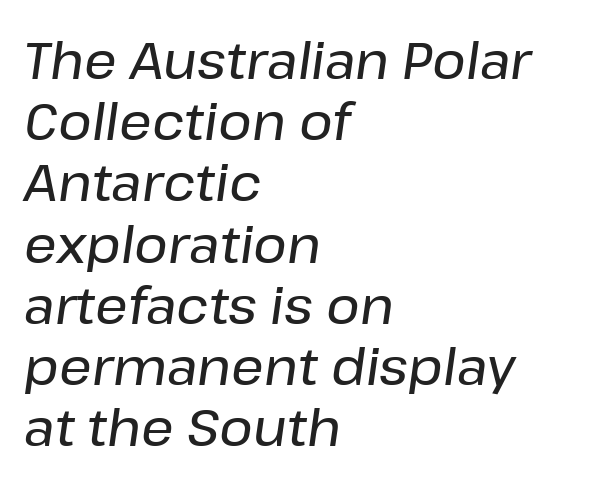
{"italic": "yes", "lean": "right", "slant_degrees": 8, "width": "normal", "stroke_contrast": "low", "x_height": "medium", "monospaced": "no", "underline": "no", "align": "left", "line_spacing_ratio": 1.2, "letter_spacing": "normal", "letter_spacing_em": 0.0, "glyph_px": 51}
